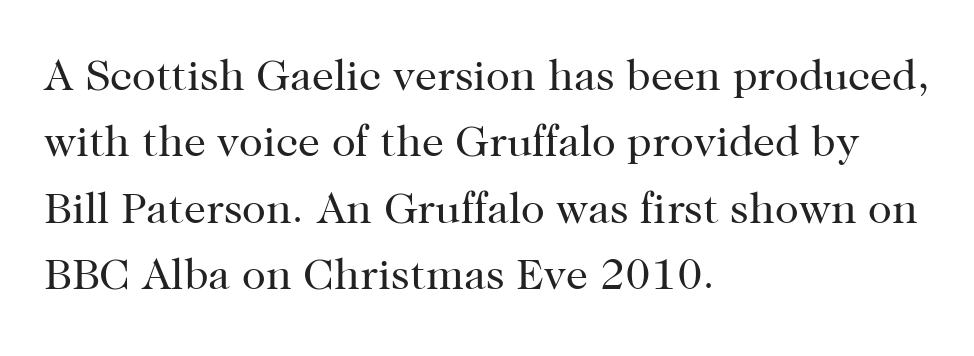
{"serif": "yes", "italic": "no", "bold": "no", "weight": "regular", "width": "normal", "stroke_contrast": "high", "x_height": "medium", "monospaced": "no", "underline": "no", "align": "left", "line_spacing": "normal", "line_spacing_ratio": 1.51, "letter_spacing": "normal", "letter_spacing_em": 0.0, "glyph_px": 44}
